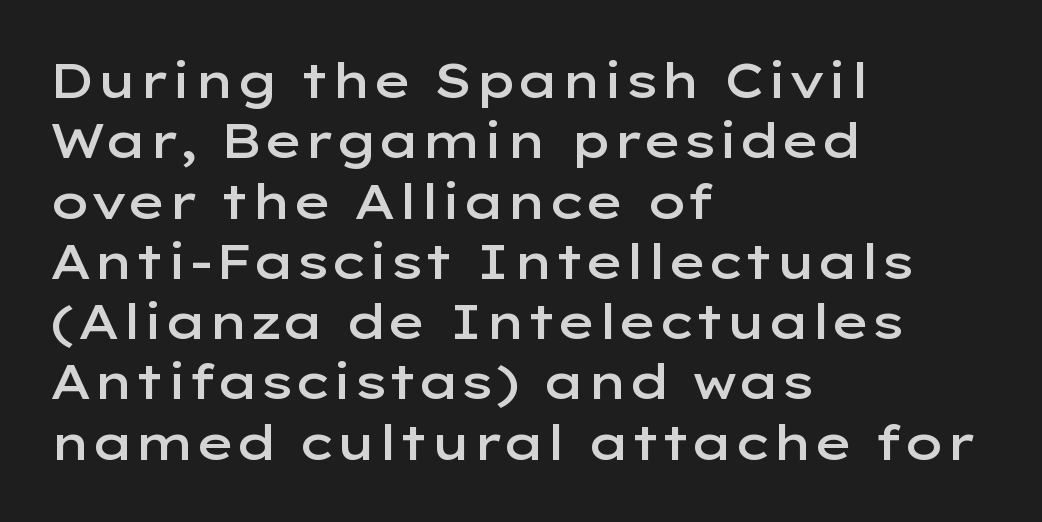
{"serif": "no", "italic": "no", "bold": "semi", "weight": "semibold", "width": "wide", "stroke_contrast": "low", "x_height": "medium", "monospaced": "no", "underline": "no", "align": "left", "line_spacing_ratio": 1.23, "letter_spacing": "normal", "letter_spacing_em": 0.0, "glyph_px": 49}
